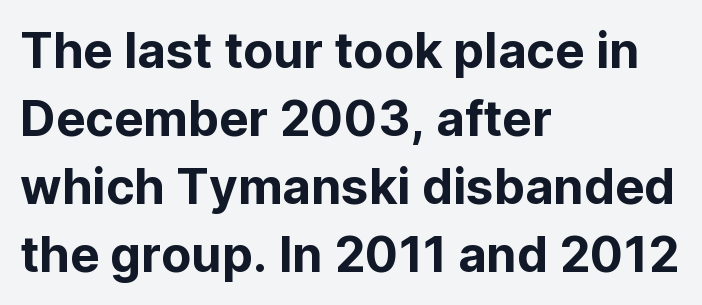
Q: Is the text italic (slanted)? A: No, it is upright.
Q: Is the typeface a serif or a sans-serif typeface? A: Sans-serif.
Q: Is the text underlined? A: No.
Q: How is the paragraph aligned? A: Left-aligned.
Q: Is the spacing between letters normal or unusually wide? A: Normal.
Q: Is the spacing between lines tight, normal or loose? A: Normal.
Q: Width (condensed, normal, or wide)? A: Normal.
Q: Stroke contrast? A: Low.
Q: x-height? A: Medium.
Q: Monospaced? A: No.
